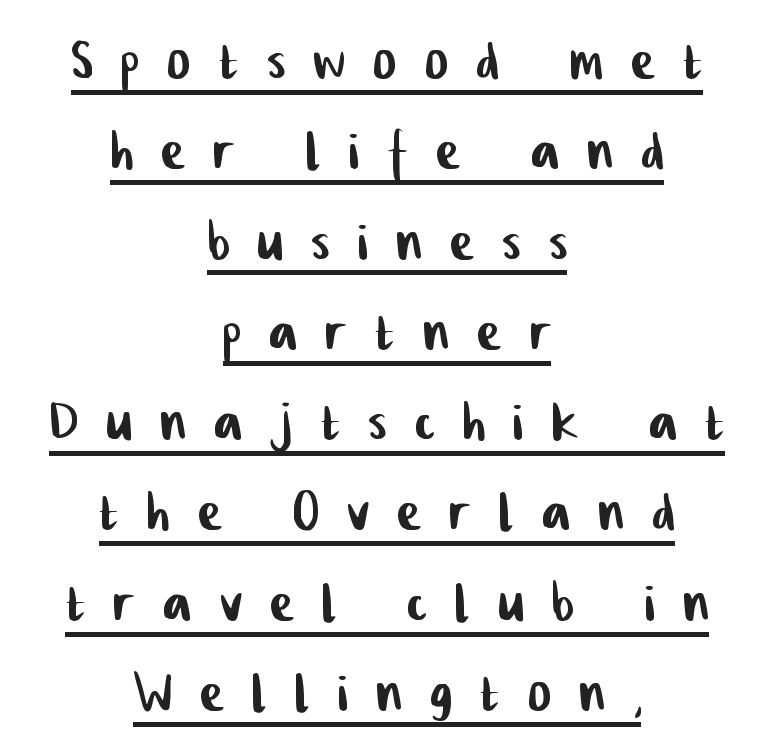
The image shows 70 px condensed sans-serif type; set centered, normal line spacing (1.29x), unusually wide letter spacing (+0.41 em), underlined; low stroke contrast and a medium x-height.
